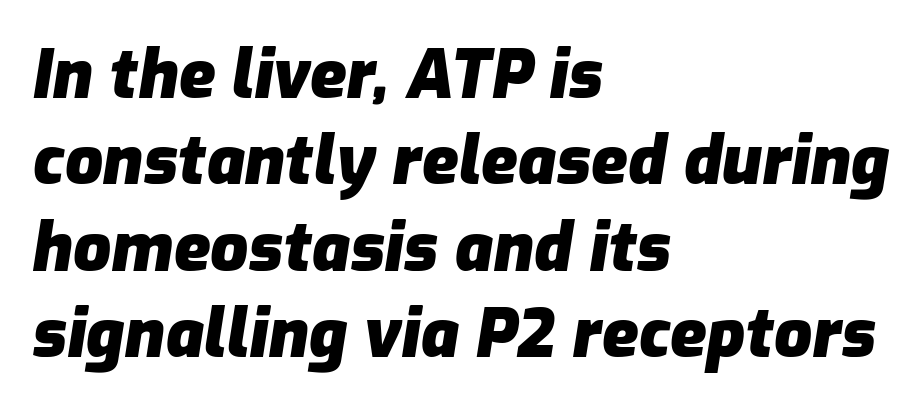
Q: Is the text bold? A: Yes.
Q: Is the text italic (slanted)? A: Yes, it leans right by about 9 degrees.
Q: Is the text underlined? A: No.
Q: How is the paragraph aligned? A: Left-aligned.
Q: Is the spacing between letters normal or unusually wide? A: Normal.
Q: Is the spacing between lines tight, normal or loose? A: Normal.
Q: Width (condensed, normal, or wide)? A: Normal.
Q: Stroke contrast? A: Low.
Q: x-height? A: Medium.
Q: Monospaced? A: No.
